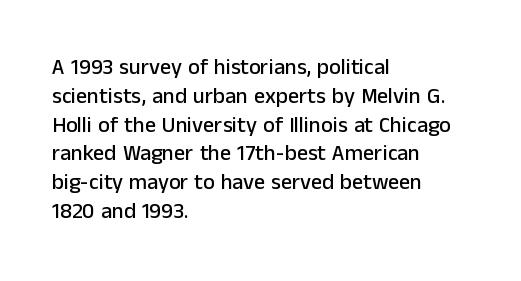
{"italic": "no", "underline": "no", "align": "left", "line_spacing": "normal", "line_spacing_ratio": 1.31, "letter_spacing": "normal", "letter_spacing_em": 0.0, "glyph_px": 22}
